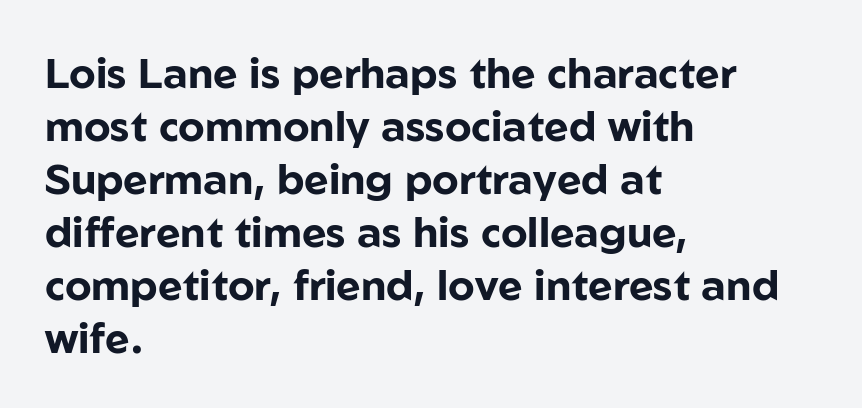
{"serif": "no", "italic": "no", "bold": "yes", "weight": "bold", "width": "normal", "stroke_contrast": "low", "x_height": "medium", "monospaced": "no", "underline": "no", "align": "left", "line_spacing": "normal", "line_spacing_ratio": 1.26, "letter_spacing": "normal", "letter_spacing_em": 0.0, "glyph_px": 42}
